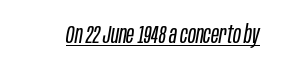
Q: Is the text bold? A: No.
Q: Is the text italic (slanted)? A: Yes, it leans right by about 10 degrees.
Q: Is the text underlined? A: Yes.
Q: Is the spacing between letters normal or unusually wide? A: Normal.
